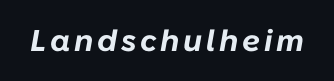
The image shows 30 px bold type, italic (leaning right); set not underlined; low stroke contrast and a medium x-height.
